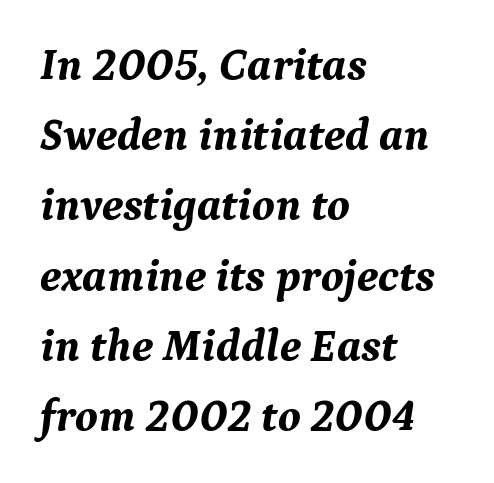
{"serif": "yes", "italic": "yes", "lean": "right", "slant_degrees": 9, "bold": "yes", "weight": "bold", "width": "normal", "stroke_contrast": "medium", "x_height": "medium", "monospaced": "no", "underline": "no", "align": "left", "line_spacing": "normal", "line_spacing_ratio": 1.56, "letter_spacing": "normal", "letter_spacing_em": 0.0, "glyph_px": 45}
